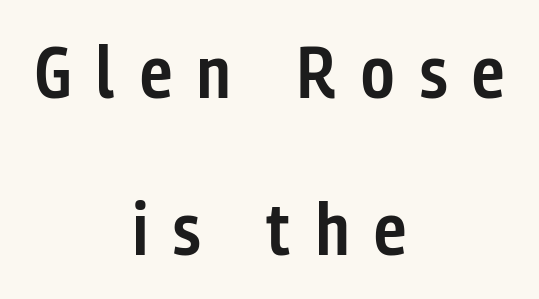
Q: Is the text bold? A: Semi-bold.
Q: Is the text italic (slanted)? A: No, it is upright.
Q: Is the typeface a serif or a sans-serif typeface? A: Sans-serif.
Q: Is the text underlined? A: No.
Q: How is the paragraph aligned? A: Centered.
Q: Is the spacing between letters normal or unusually wide? A: Unusually wide.
Q: Is the spacing between lines tight, normal or loose? A: Loose.
Q: Width (condensed, normal, or wide)? A: Condensed.
Q: Stroke contrast? A: Low.
Q: x-height? A: Medium.
Q: Monospaced? A: No.
